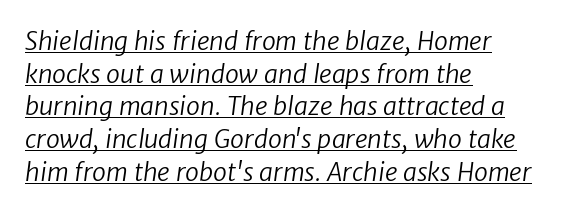
{"bold": "no", "underline": "yes", "align": "left", "line_spacing": "normal", "line_spacing_ratio": 1.31, "letter_spacing": "normal", "letter_spacing_em": 0.0, "glyph_px": 25}
